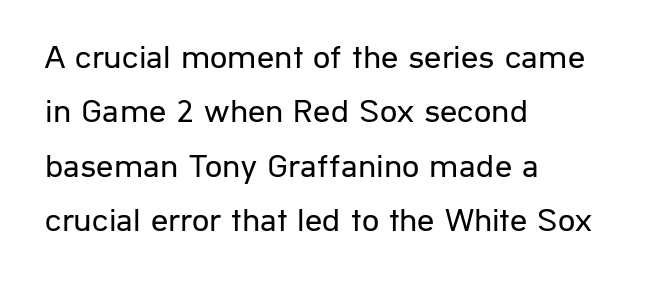
The image shows 34 px regular-weight sans-serif type, upright; set left-aligned, normal line spacing (1.6x), normal letter spacing, not underlined; low stroke contrast and a medium x-height.
